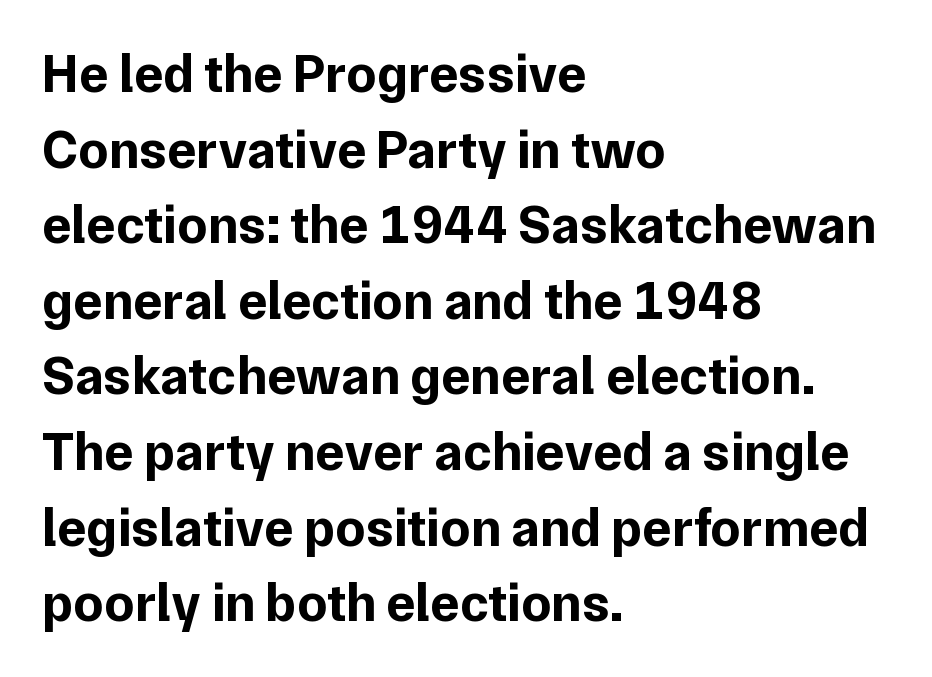
The image shows 54 px bold sans-serif type, upright; set left-aligned, normal line spacing (1.4x), normal letter spacing, not underlined; low stroke contrast and a medium x-height.
